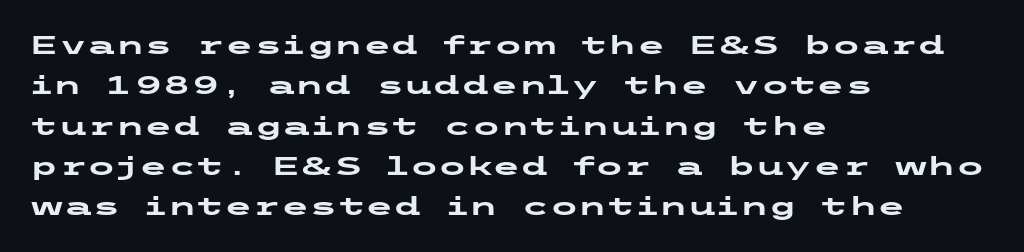
The image shows 26 px bold type, upright; set left-aligned, normal line spacing (1.55x), normal letter spacing, not underlined.
